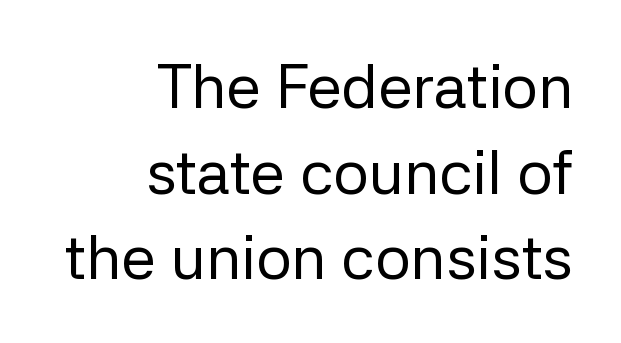
{"serif": "no", "italic": "no", "bold": "no", "weight": "regular", "width": "normal", "stroke_contrast": "low", "x_height": "medium", "monospaced": "no", "underline": "no", "align": "right", "line_spacing": "normal", "line_spacing_ratio": 1.38, "letter_spacing": "normal", "letter_spacing_em": 0.0, "glyph_px": 62}
